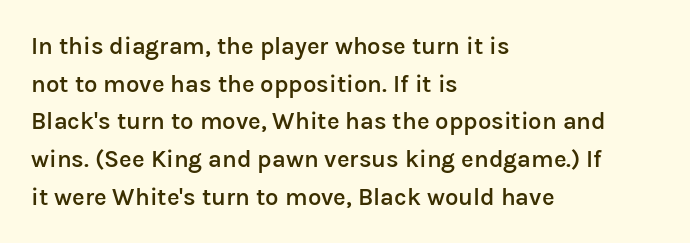
Q: Is the text bold? A: Semi-bold.
Q: Is the text italic (slanted)? A: No, it is upright.
Q: Is the text underlined? A: No.
Q: How is the paragraph aligned? A: Left-aligned.
Q: Is the spacing between letters normal or unusually wide? A: Normal.
Q: Is the spacing between lines tight, normal or loose? A: Normal.
